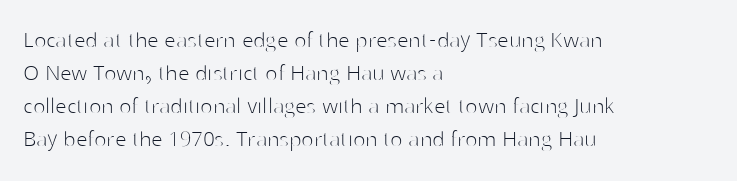
When letters stand straight like this, we call the style roman or upright. These lines sit exactly where default settings would place them. Students, note that the glyphs here touch the page at normal intervals. The passage shown is not bold in any degree. In CSS terms this would be text-align: left. Underlining? Definitely not there.
